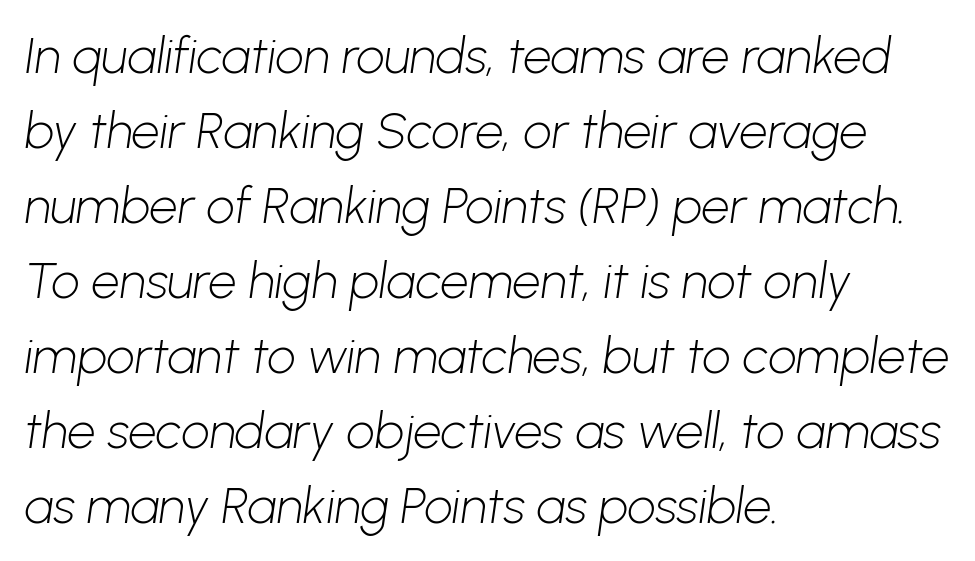
The space directly below the letters is spotless. Line beginnings align vertically; line endings do not. What's the leading like? Ordinary, nothing unusual. Are there feet on the stems? There aren't — it's a sans. Nothing unusual about the tracking: characters are spaced as the font intends. Bold? No — there's no thickening of the strokes.
